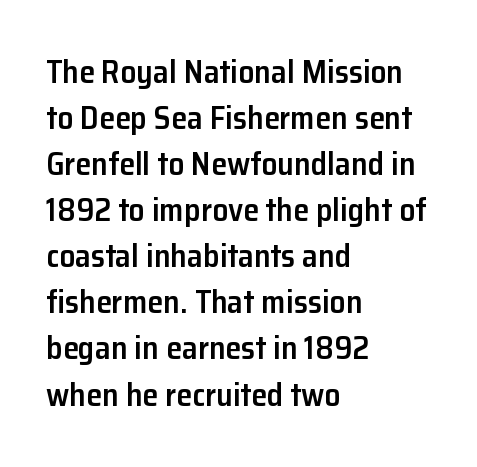
Q: Is the text bold? A: Semi-bold.
Q: Is the text italic (slanted)? A: No, it is upright.
Q: Is the typeface a serif or a sans-serif typeface? A: Sans-serif.
Q: Is the text underlined? A: No.
Q: How is the paragraph aligned? A: Left-aligned.
Q: Is the spacing between letters normal or unusually wide? A: Normal.
Q: Is the spacing between lines tight, normal or loose? A: Normal.
Q: Width (condensed, normal, or wide)? A: Normal.
Q: Stroke contrast? A: Low.
Q: x-height? A: Medium.
Q: Monospaced? A: No.
